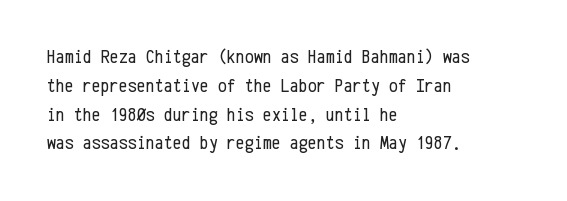
The image shows 20 px text type, upright; set left-aligned, normal line spacing (1.44x), normal letter spacing, not underlined.
